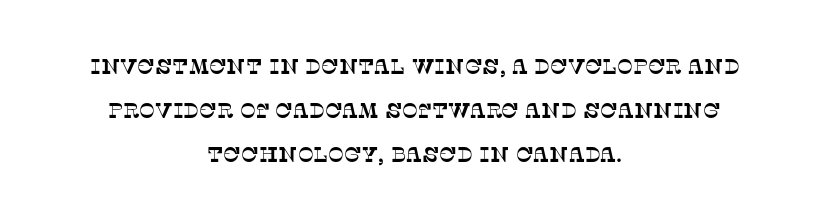
{"underline": "no", "align": "center", "line_spacing": "loose", "line_spacing_ratio": 2.1, "letter_spacing": "normal", "letter_spacing_em": 0.0, "glyph_px": 21}
